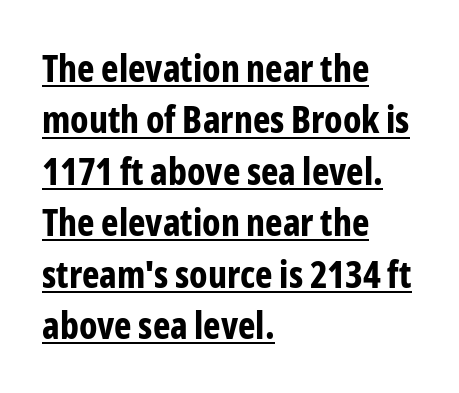
The passage shown is underscored from start to finish. If you drew a line through each stem, it would be perfectly vertical. Is this a fixed-width face? No — the glyphs have proportional, varying widths. A typesetter would label this face a sans. Look at the stroke-to-counter ratio: heavy, a bold.
